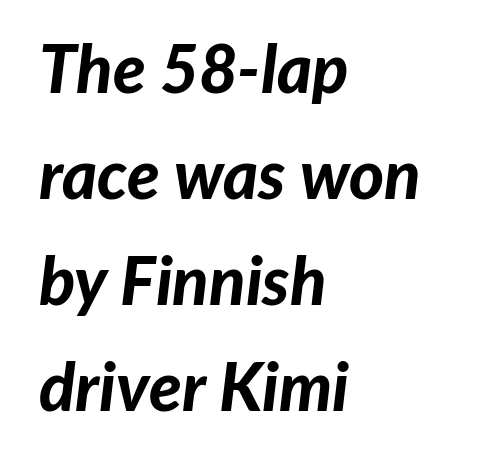
{"italic": "yes", "lean": "right", "slant_degrees": 7, "bold": "yes", "weight": "bold", "width": "normal", "stroke_contrast": "low", "x_height": "medium", "monospaced": "no", "underline": "no", "align": "left", "line_spacing": "normal", "line_spacing_ratio": 1.58, "letter_spacing": "normal", "letter_spacing_em": 0.0, "glyph_px": 67}
